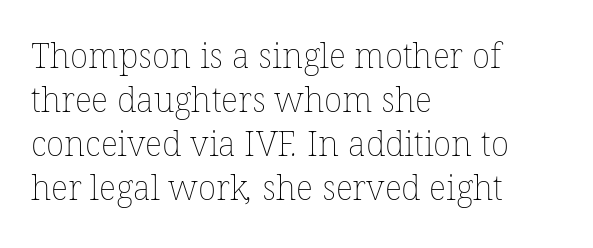
The image shows 34 px thin type; set left-aligned, normal line spacing (1.29x), normal letter spacing, not underlined; low stroke contrast and a medium x-height.
